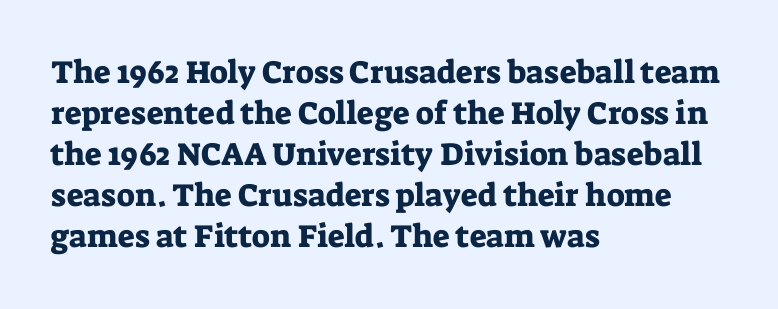
Q: Is the text italic (slanted)? A: No, it is upright.
Q: Is the typeface a serif or a sans-serif typeface? A: Serif.
Q: Is the text underlined? A: No.
Q: How is the paragraph aligned? A: Left-aligned.
Q: Is the spacing between letters normal or unusually wide? A: Normal.
Q: Is the spacing between lines tight, normal or loose? A: Normal.
Q: Width (condensed, normal, or wide)? A: Normal.
Q: Stroke contrast? A: Low.
Q: x-height? A: Medium.
Q: Monospaced? A: No.
